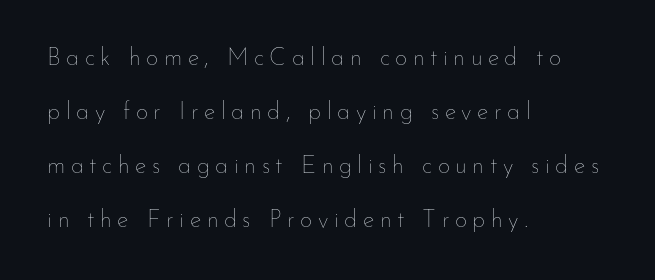
The image shows 24 px text type, upright; set left-aligned, loose line spacing (2.25x), unusually wide letter spacing (+0.23 em), not underlined.
